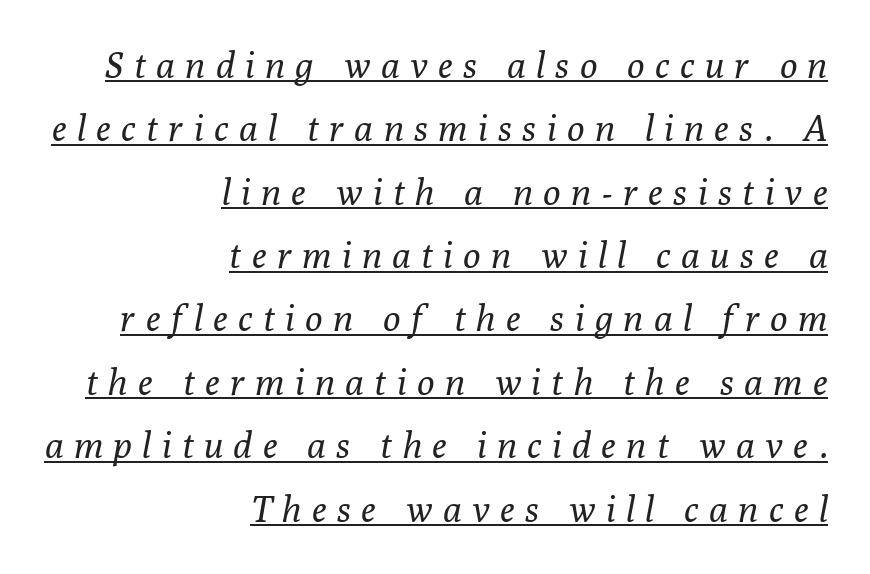
{"serif": "yes", "italic": "yes", "lean": "right", "slant_degrees": 10, "bold": "no", "weight": "regular", "width": "normal", "stroke_contrast": "low", "x_height": "medium", "monospaced": "no", "underline": "yes", "align": "right", "line_spacing_ratio": 1.76, "letter_spacing": "wide", "letter_spacing_em": 0.3, "glyph_px": 36}
